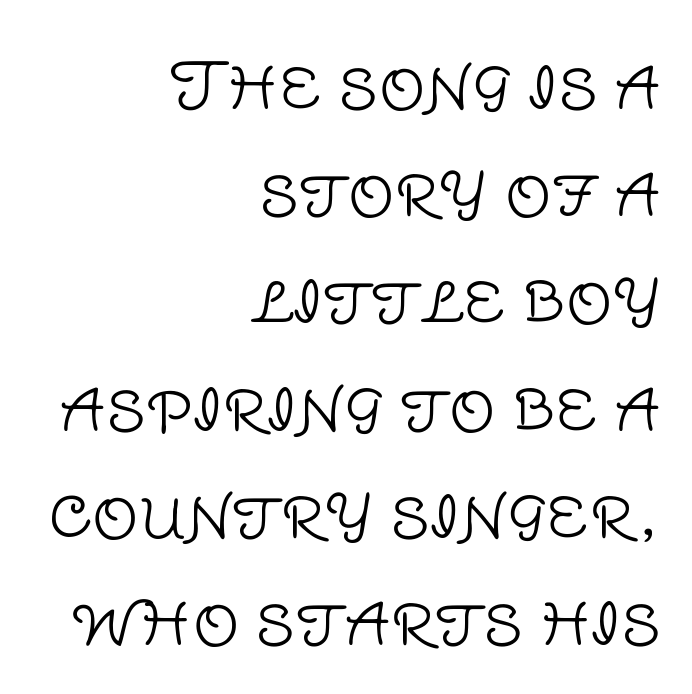
{"serif": "no", "bold": "no", "weight": "light", "width": "normal", "stroke_contrast": "low", "x_height": "large", "monospaced": "no", "underline": "no", "align": "right", "line_spacing": "normal", "line_spacing_ratio": 1.65, "letter_spacing": "normal", "letter_spacing_em": 0.0, "glyph_px": 65}
